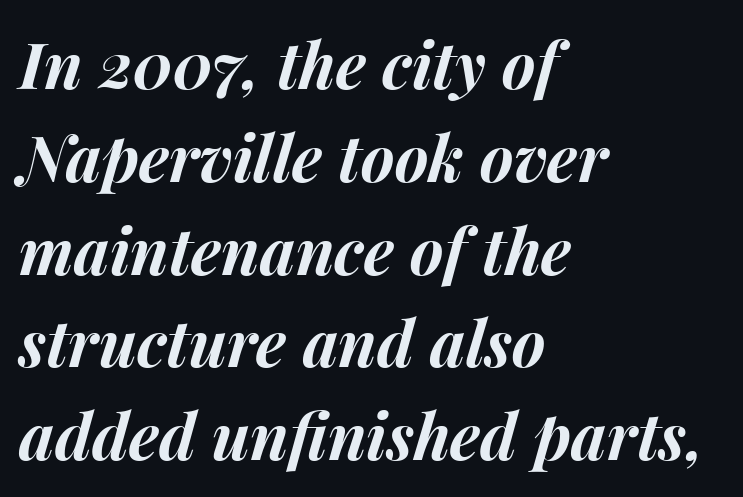
The image shows 64 px bold type, italic (leaning right); set left-aligned, normal line spacing (1.45x), normal letter spacing, not underlined; medium stroke contrast and a medium x-height.
